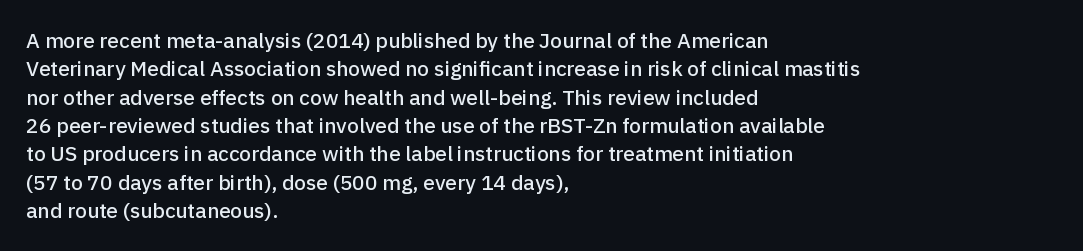
{"italic": "no", "underline": "no", "align": "left", "line_spacing": "normal", "line_spacing_ratio": 1.35, "letter_spacing": "normal", "letter_spacing_em": 0.0, "glyph_px": 21}
